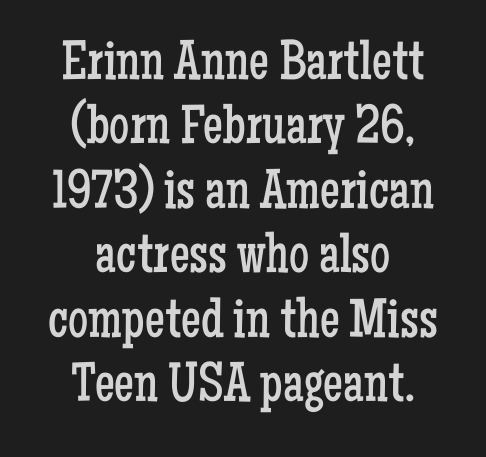
{"serif": "yes", "italic": "no", "bold": "no", "weight": "regular", "width": "condensed", "stroke_contrast": "low", "x_height": "medium", "monospaced": "no", "underline": "no", "align": "center", "line_spacing": "tight", "line_spacing_ratio": 1.15, "letter_spacing": "normal", "letter_spacing_em": 0.0, "glyph_px": 56}
